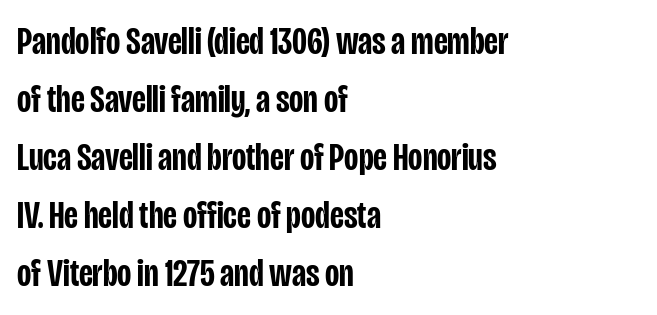
{"serif": "no", "italic": "no", "bold": "semi", "weight": "semibold", "width": "condensed", "stroke_contrast": "low", "x_height": "large", "monospaced": "no", "underline": "no", "align": "left", "line_spacing": "normal", "line_spacing_ratio": 1.49, "letter_spacing": "normal", "letter_spacing_em": 0.0, "glyph_px": 39}
